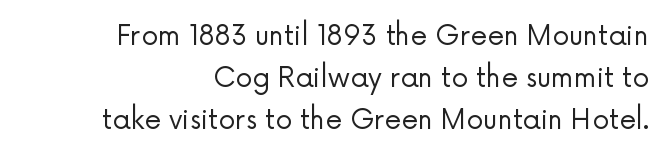
The image shows 27 px text type, upright; set right-aligned, normal line spacing (1.55x), normal letter spacing, not underlined.
